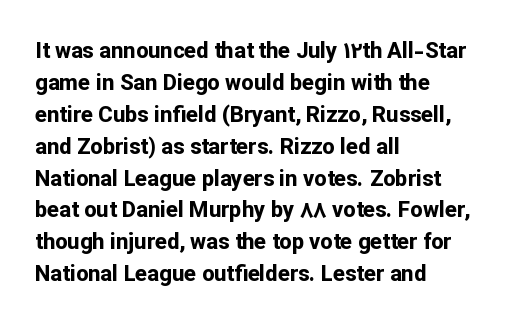
The image shows 22 px bold type, upright; set left-aligned, normal line spacing (1.45x), normal letter spacing, not underlined.
